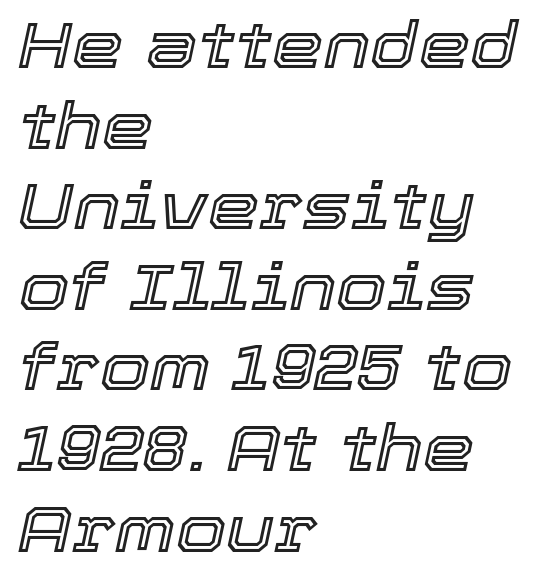
Q: Is the text italic (slanted)? A: Yes, it leans right by about 12 degrees.
Q: Is the text underlined? A: No.
Q: How is the paragraph aligned? A: Left-aligned.
Q: Is the spacing between letters normal or unusually wide? A: Normal.
Q: Width (condensed, normal, or wide)? A: Normal.
Q: x-height? A: Medium.
Q: Monospaced? A: No.
